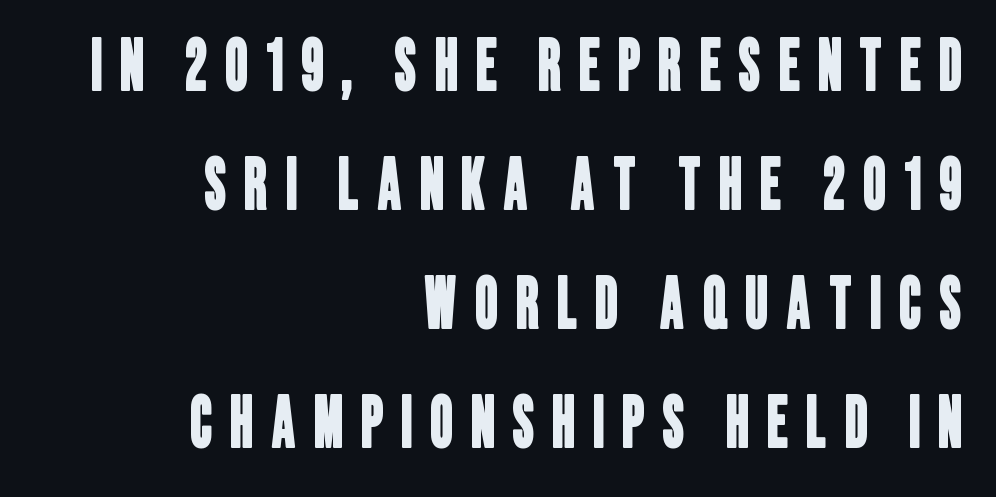
Q: Is the typeface a serif or a sans-serif typeface? A: Sans-serif.
Q: Is the text underlined? A: No.
Q: How is the paragraph aligned? A: Right-aligned.
Q: Is the spacing between letters normal or unusually wide? A: Unusually wide.
Q: Is the spacing between lines tight, normal or loose? A: Normal.
Q: Width (condensed, normal, or wide)? A: Condensed.
Q: Stroke contrast? A: Low.
Q: x-height? A: Large.
Q: Monospaced? A: No.
